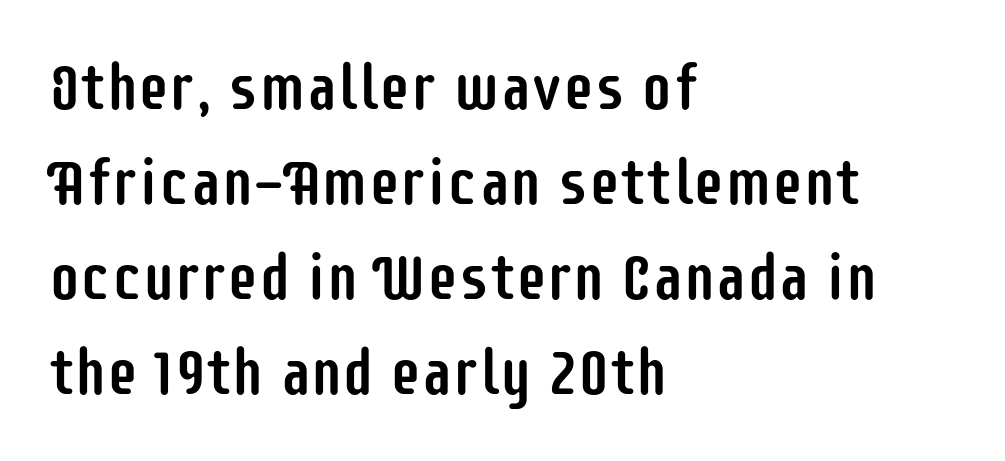
Italic: no, the glyphs are upright roman. Compared with typical body copy, the letter spacing here is the same. Normally led — the rows are evenly, conventionally spaced. Think of a printed novel: that variable character pitch is what you see here. To sum up the face: it is a sans, with no serifs.
